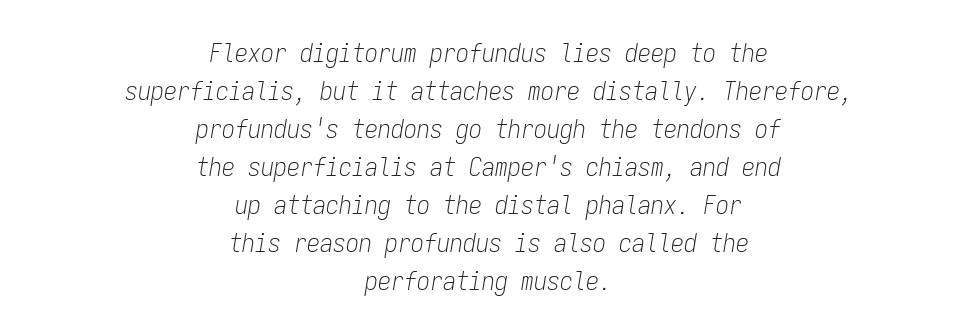
The rag falls on both sides of this text block equally. Plain, unruled lines of type. The text carries the slant typical of an italic or oblique font. Horizontal bands of white between lines are of average thickness.
